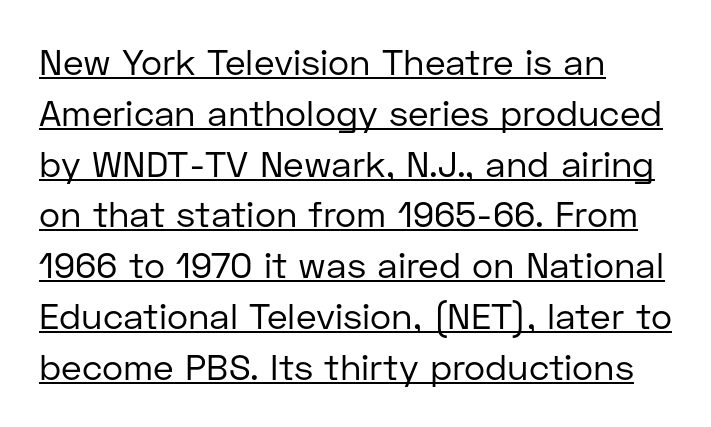
{"serif": "no", "italic": "no", "bold": "no", "weight": "regular", "width": "normal", "stroke_contrast": "low", "x_height": "medium", "monospaced": "no", "underline": "yes", "align": "left", "line_spacing": "normal", "line_spacing_ratio": 1.41, "letter_spacing": "normal", "letter_spacing_em": 0.0, "glyph_px": 36}
